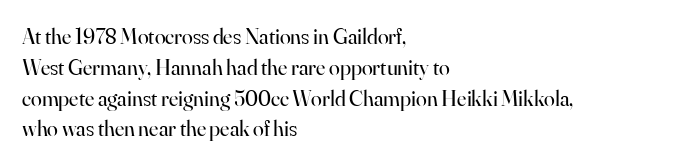
{"italic": "no", "bold": "no", "underline": "no", "align": "left", "line_spacing": "normal", "line_spacing_ratio": 1.4, "letter_spacing": "normal", "letter_spacing_em": 0.0, "glyph_px": 22}
